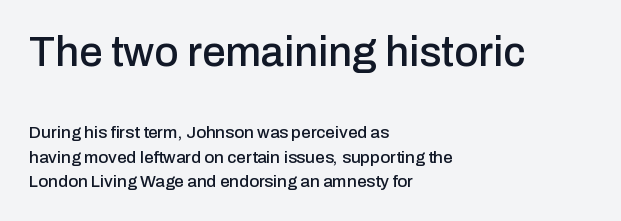
The letters advance in unequal steps, a hallmark of proportional type. The text block is weighted toward the left margin, trailing off unevenly rightward. Default kerning and tracking; the words read as compact shapes. Are there feet on the stems? There aren't — it's a sans. The area under the type is left untouched.
